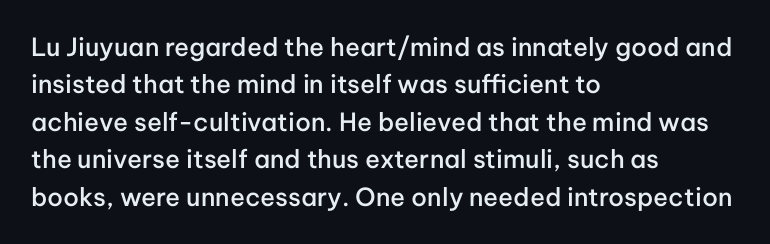
Standard letterfit; no display-style spreading of the glyphs. A bare baseline throughout the passage. Baseline-to-baseline distance is the conventional proportion of letter height. The axis of the letterforms is exactly vertical. The passage shown is semibold, sitting just below true bold. The lines are quadded left.
